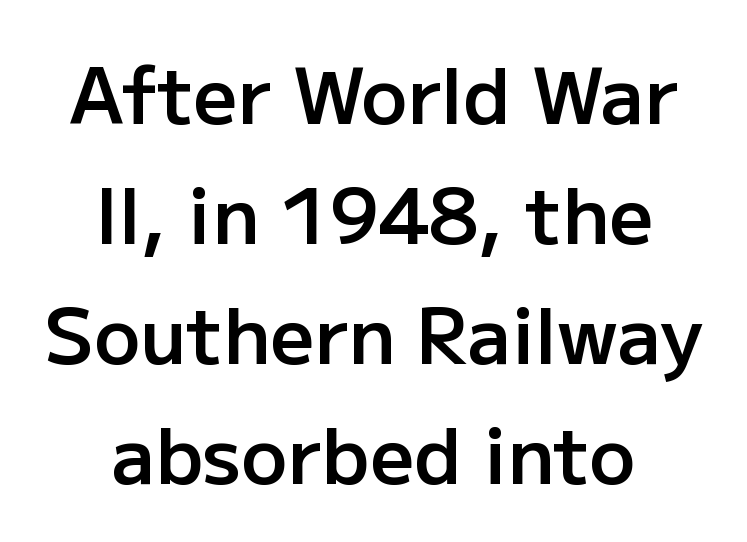
Q: Is the text bold? A: Semi-bold.
Q: Is the text italic (slanted)? A: No, it is upright.
Q: Is the typeface a serif or a sans-serif typeface? A: Sans-serif.
Q: Is the text underlined? A: No.
Q: How is the paragraph aligned? A: Centered.
Q: Is the spacing between letters normal or unusually wide? A: Normal.
Q: Is the spacing between lines tight, normal or loose? A: Normal.
Q: Width (condensed, normal, or wide)? A: Normal.
Q: Stroke contrast? A: Low.
Q: x-height? A: Medium.
Q: Monospaced? A: No.
